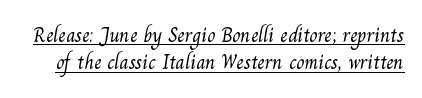
The image shows 21 px text type; set normal line spacing (1.3x), normal letter spacing, underlined.
